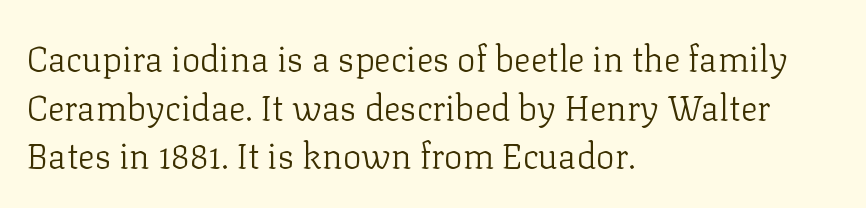
The rendering uses a moderate line-height, typical for paragraphs. When letters stand straight like this, we call the style roman or upright. Tracking value appears to be zero — textbook default spacing. The foot of each line stays bare and open. The rendering uses natural spacing where letterforms have individual widths.
